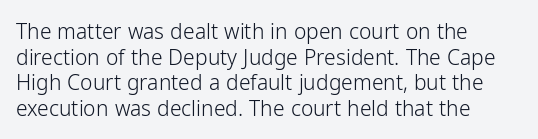
The image shows 21 px text type, upright; set left-aligned, line spacing 1.22x, normal letter spacing, not underlined.
